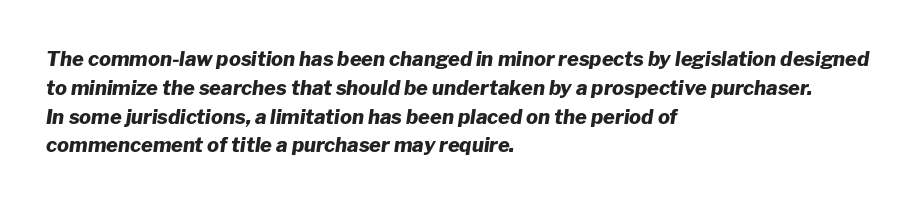
The image shows 20 px bold type, italic (leaning right); set left-aligned, normal line spacing (1.44x), normal letter spacing, not underlined.
